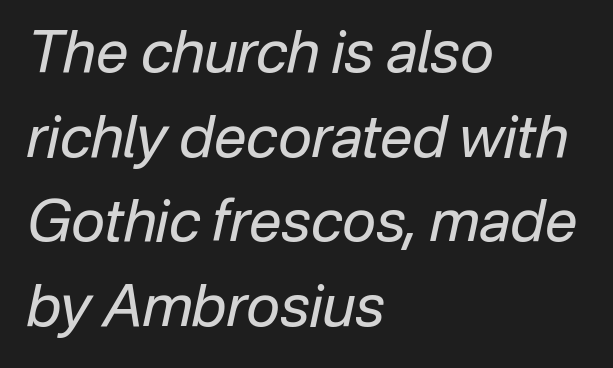
The face used here has a pronounced slope to its letters. The passage shown stacks its lines at a standard gap. The passage shown is typed in a proportional face where columns would drift. Descenders are the only things crossing below the line. No chunkiness to these letters — they're not bold. The compositor pushed each line to the left boundary.
